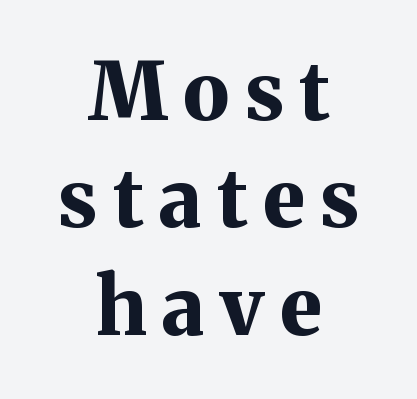
Casual observation: everything's sitting right in the middle. Compared with typical body copy, the letter spacing here is much looser. Characters remain perfectly vertical along every line. Proportional: the letters do not fall into vertical columns. The typesetting leans heavy: a genuine bold. The lines sit at an ordinary, default distance from one another.
